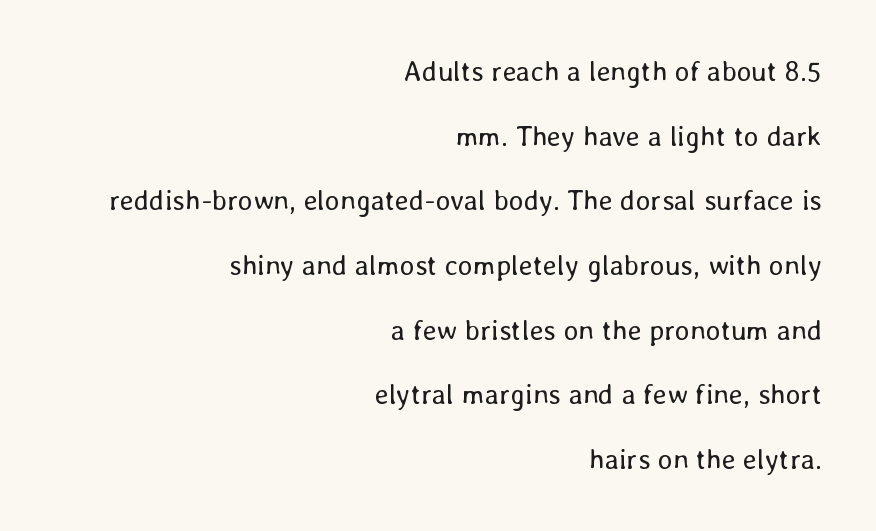
The image shows 28 px regular-weight type, upright; set right-aligned, loose line spacing (2.31x), normal letter spacing, not underlined; low stroke contrast and a medium x-height.
